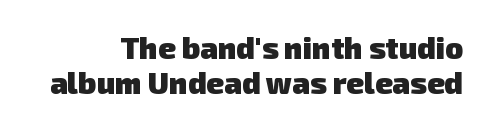
The image shows 30 px heavy sans-serif type; set right-aligned, line spacing 1.17x, normal letter spacing, not underlined; low stroke contrast and a medium x-height.
